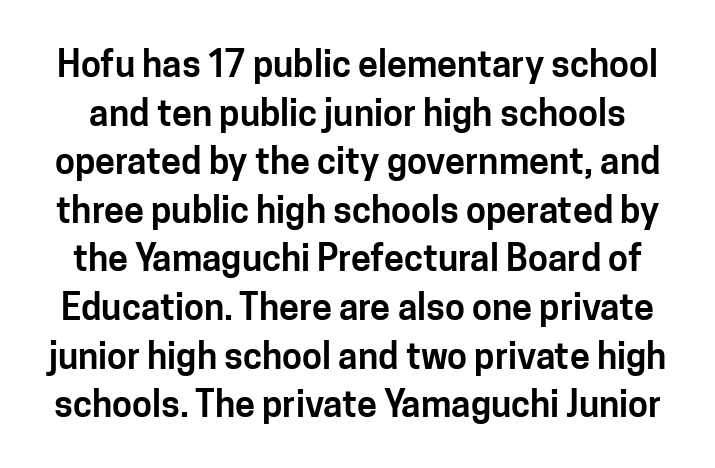
The image shows 36 px sans-serif type, upright; set normal line spacing (1.35x), normal letter spacing, not underlined; low stroke contrast and a medium x-height.
